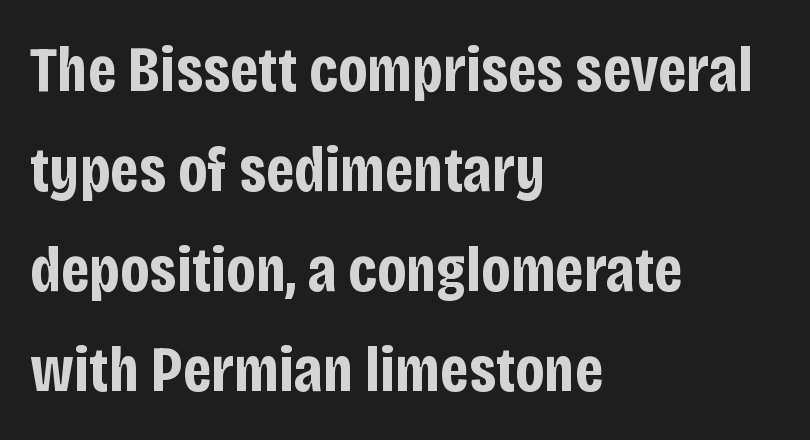
The image shows 65 px bold, condensed sans-serif type, upright; set left-aligned, normal line spacing (1.54x), normal letter spacing, not underlined; low stroke contrast and a large x-height.
